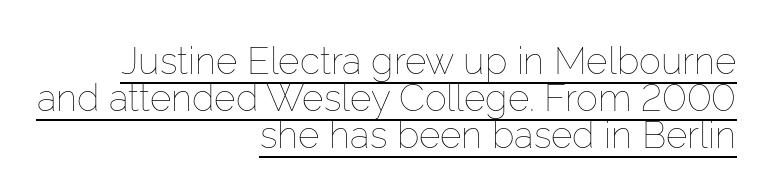
{"italic": "no", "bold": "no", "weight": "thin", "width": "normal", "stroke_contrast": "low", "x_height": "medium", "monospaced": "no", "underline": "yes", "align": "right", "line_spacing": "tight", "line_spacing_ratio": 1.0, "letter_spacing": "normal", "letter_spacing_em": 0.0, "glyph_px": 37}
